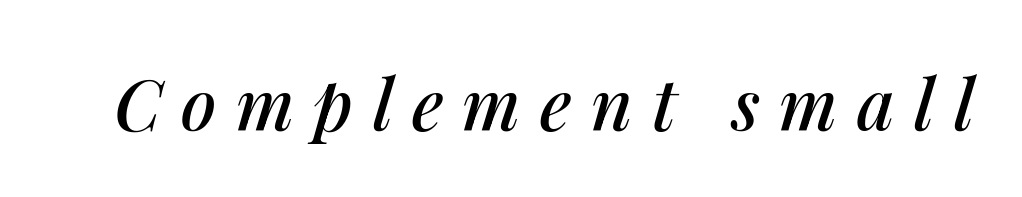
Varying glyph widths throughout — classic text-font behaviour. The tracking reads as deliberately expanded to a designer's eye. The string is rendered with underlining switched off. An italicized treatment has been applied to the whole sample.
